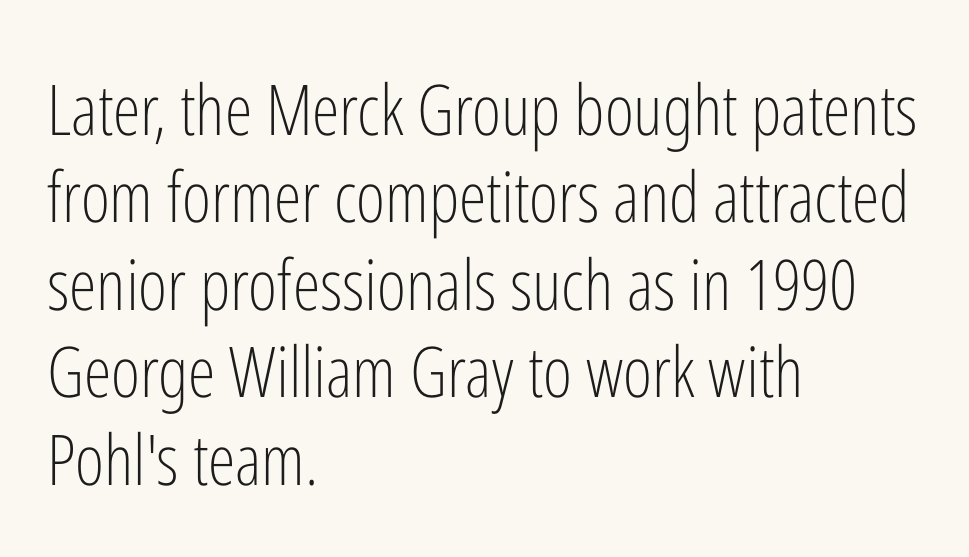
The image shows 70 px light, condensed sans-serif type, upright; set left-aligned, normal line spacing (1.25x), normal letter spacing, not underlined; low stroke contrast and a medium x-height.
